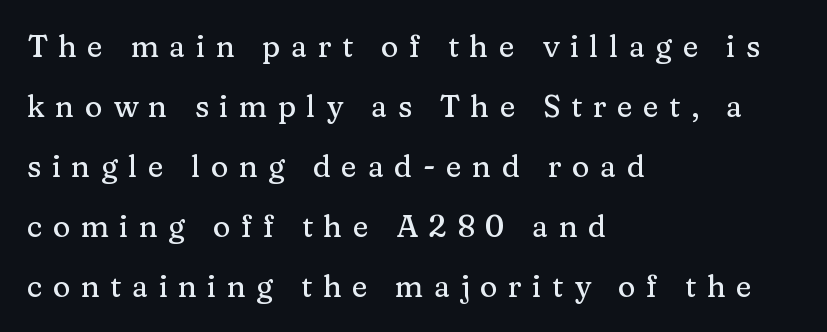
{"serif": "yes", "italic": "no", "width": "normal", "stroke_contrast": "medium", "x_height": "medium", "monospaced": "no", "underline": "no", "align": "left", "line_spacing": "loose", "line_spacing_ratio": 2.0, "letter_spacing": "wide", "letter_spacing_em": 0.35, "glyph_px": 30}
